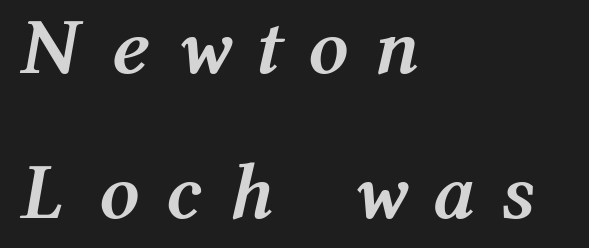
Q: Is the text bold? A: Yes.
Q: Is the text italic (slanted)? A: Yes, it leans right by about 12 degrees.
Q: Is the text underlined? A: No.
Q: How is the paragraph aligned? A: Left-aligned.
Q: Is the spacing between letters normal or unusually wide? A: Unusually wide.
Q: Width (condensed, normal, or wide)? A: Condensed.
Q: Stroke contrast? A: Medium.
Q: x-height? A: Medium.
Q: Monospaced? A: No.
